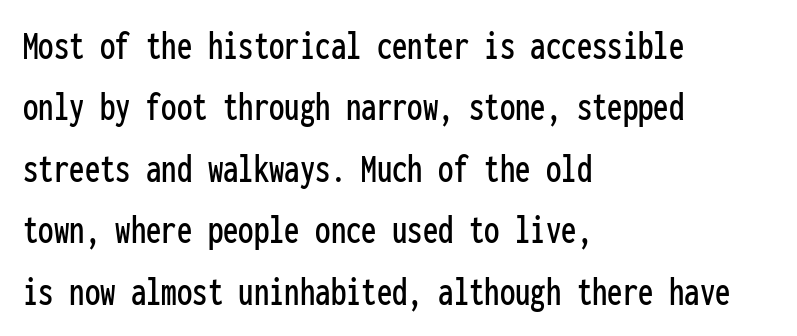
The image shows 41 px condensed sans-serif type, upright, monospaced; set left-aligned, normal line spacing (1.5x), normal letter spacing, not underlined; low stroke contrast and a medium x-height.
